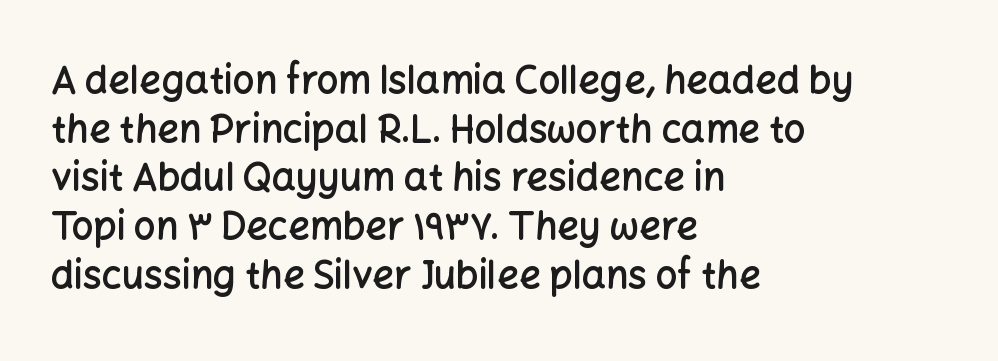
The image shows 38 px semibold sans-serif type, upright; set left-aligned, normal line spacing (1.28x), normal letter spacing, not underlined; low stroke contrast and a medium x-height.
